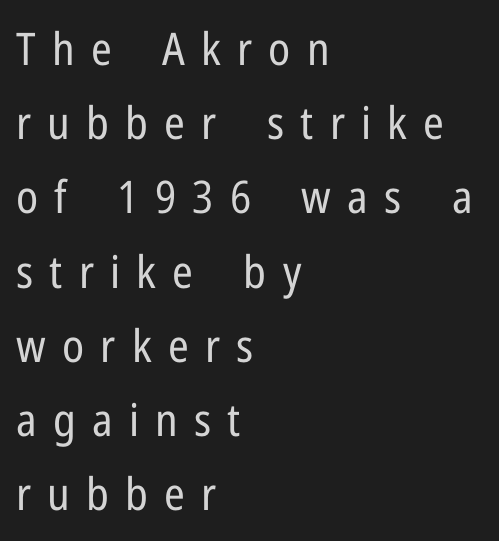
Q: Is the text bold? A: No.
Q: Is the text italic (slanted)? A: No, it is upright.
Q: Is the typeface a serif or a sans-serif typeface? A: Sans-serif.
Q: Is the text underlined? A: No.
Q: How is the paragraph aligned? A: Left-aligned.
Q: Is the spacing between letters normal or unusually wide? A: Unusually wide.
Q: Is the spacing between lines tight, normal or loose? A: Normal.
Q: Width (condensed, normal, or wide)? A: Condensed.
Q: Stroke contrast? A: Low.
Q: x-height? A: Medium.
Q: Monospaced? A: No.
